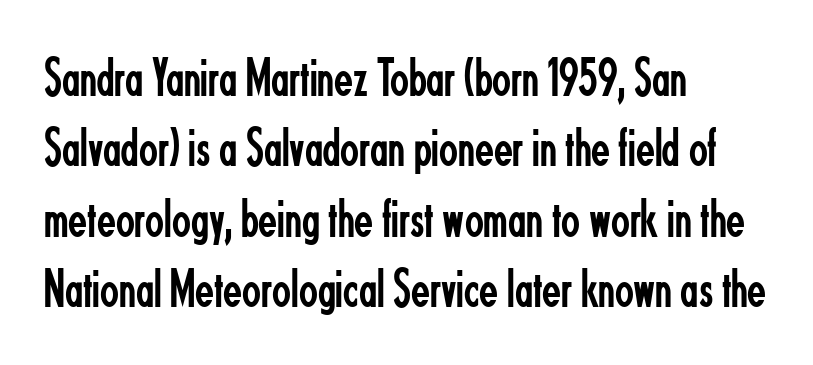
Q: Is the text bold? A: No.
Q: Is the text italic (slanted)? A: No, it is upright.
Q: Is the typeface a serif or a sans-serif typeface? A: Sans-serif.
Q: Is the text underlined? A: No.
Q: How is the paragraph aligned? A: Left-aligned.
Q: Is the spacing between letters normal or unusually wide? A: Normal.
Q: Is the spacing between lines tight, normal or loose? A: Normal.
Q: Width (condensed, normal, or wide)? A: Condensed.
Q: Stroke contrast? A: Low.
Q: x-height? A: Small.
Q: Monospaced? A: No.
